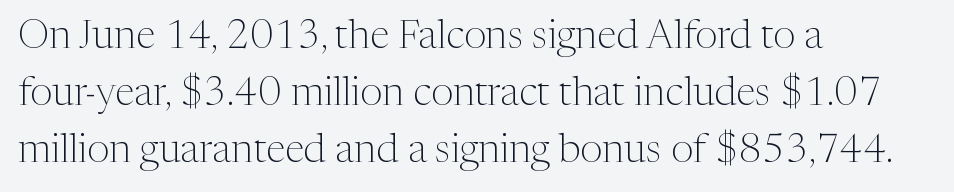
Q: Is the text bold? A: No.
Q: Is the text italic (slanted)? A: No, it is upright.
Q: Is the typeface a serif or a sans-serif typeface? A: Serif.
Q: Is the text underlined? A: No.
Q: How is the paragraph aligned? A: Left-aligned.
Q: Is the spacing between letters normal or unusually wide? A: Normal.
Q: Is the spacing between lines tight, normal or loose? A: Normal.
Q: Width (condensed, normal, or wide)? A: Normal.
Q: Stroke contrast? A: Medium.
Q: x-height? A: Medium.
Q: Monospaced? A: No.
